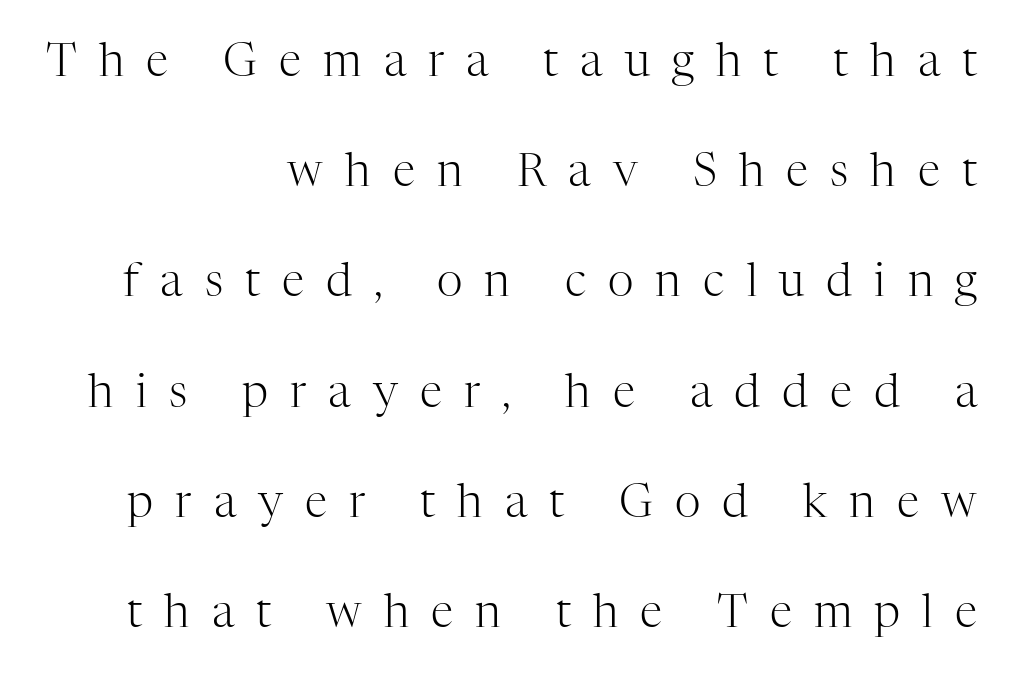
{"serif": "yes", "italic": "no", "bold": "no", "weight": "light", "width": "normal", "stroke_contrast": "high", "x_height": "medium", "monospaced": "no", "underline": "no", "line_spacing": "loose", "line_spacing_ratio": 2.45, "letter_spacing": "wide", "letter_spacing_em": 0.49, "glyph_px": 45}
